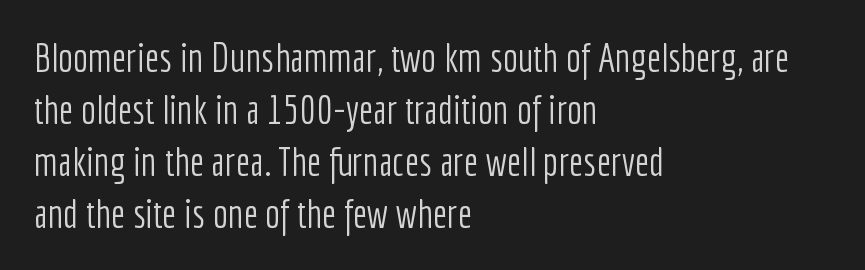
Q: Is the text bold? A: No.
Q: Is the text italic (slanted)? A: No, it is upright.
Q: Is the typeface a serif or a sans-serif typeface? A: Sans-serif.
Q: Is the text underlined? A: No.
Q: How is the paragraph aligned? A: Left-aligned.
Q: Is the spacing between letters normal or unusually wide? A: Normal.
Q: Is the spacing between lines tight, normal or loose? A: Normal.
Q: Width (condensed, normal, or wide)? A: Condensed.
Q: Stroke contrast? A: Low.
Q: x-height? A: Medium.
Q: Monospaced? A: No.
